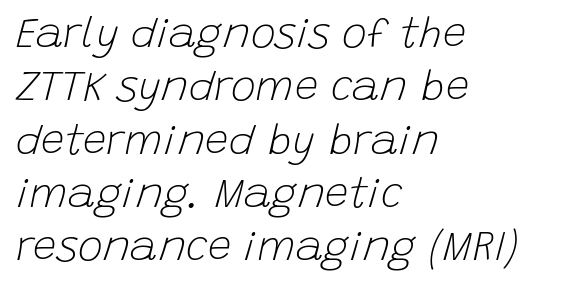
Q: Is the text bold? A: No.
Q: Is the text italic (slanted)? A: Yes, it leans right by about 15 degrees.
Q: Is the text underlined? A: No.
Q: How is the paragraph aligned? A: Left-aligned.
Q: Is the spacing between letters normal or unusually wide? A: Normal.
Q: Is the spacing between lines tight, normal or loose? A: Normal.
Q: Width (condensed, normal, or wide)? A: Normal.
Q: Stroke contrast? A: Low.
Q: x-height? A: Large.
Q: Monospaced? A: No.
